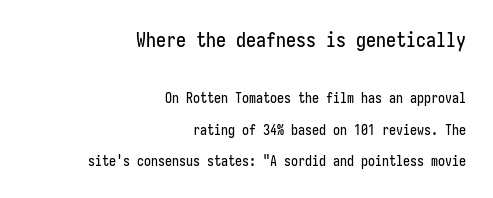
What stands out about the letter spacing? Nothing — it is the standard amount. A typesetter would mark this as roman, not italic. Two sizes are in play, and the larger belongs to the first block. Words float on clear page, feet unadorned.
